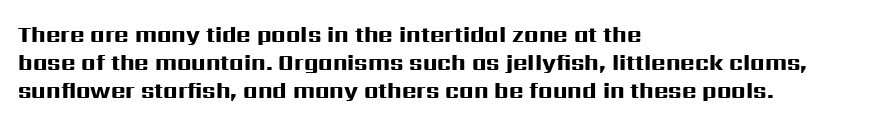
Q: Is the text bold? A: Yes.
Q: Is the text italic (slanted)? A: No, it is upright.
Q: Is the text underlined? A: No.
Q: How is the paragraph aligned? A: Left-aligned.
Q: Is the spacing between letters normal or unusually wide? A: Normal.
Q: Is the spacing between lines tight, normal or loose? A: Normal.
